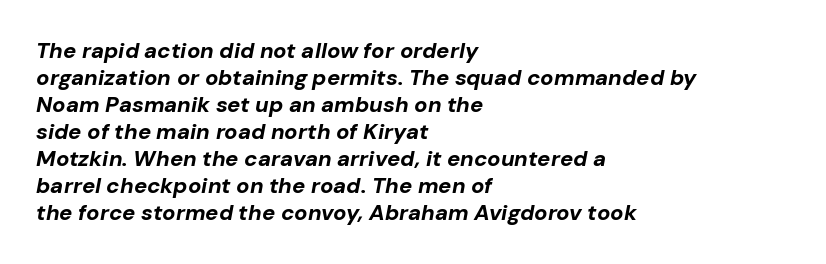
{"italic": "yes", "lean": "right", "slant_degrees": 10, "bold": "yes", "underline": "no", "align": "left", "line_spacing_ratio": 1.23, "letter_spacing": "normal", "letter_spacing_em": 0.0, "glyph_px": 22}
